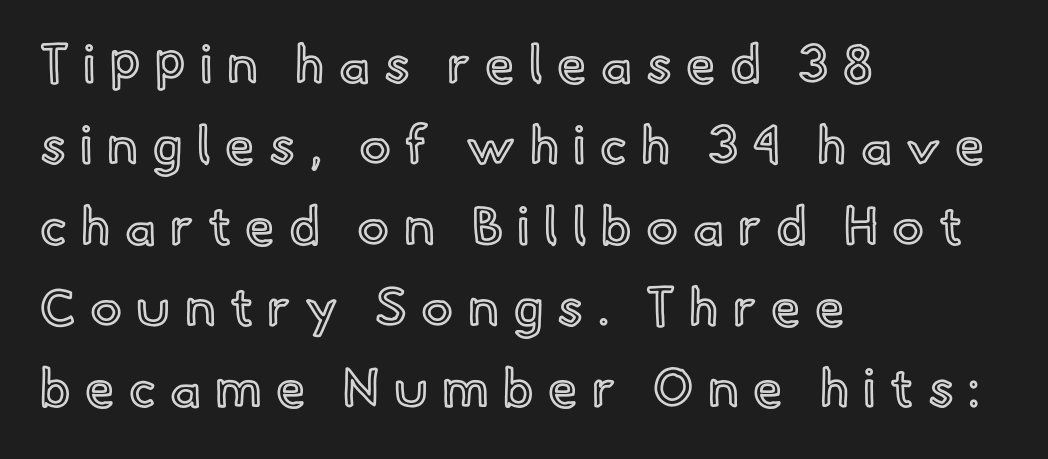
The image shows 53 px text type, upright; set left-aligned, normal line spacing (1.53x), unusually wide letter spacing (+0.27 em), not underlined; a small x-height.
